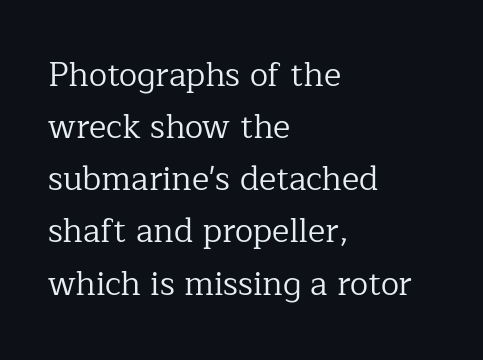
The image shows 33 px regular-weight serif type, upright; set left-aligned, normal line spacing (1.58x), normal letter spacing, not underlined; low stroke contrast and a medium x-height.
